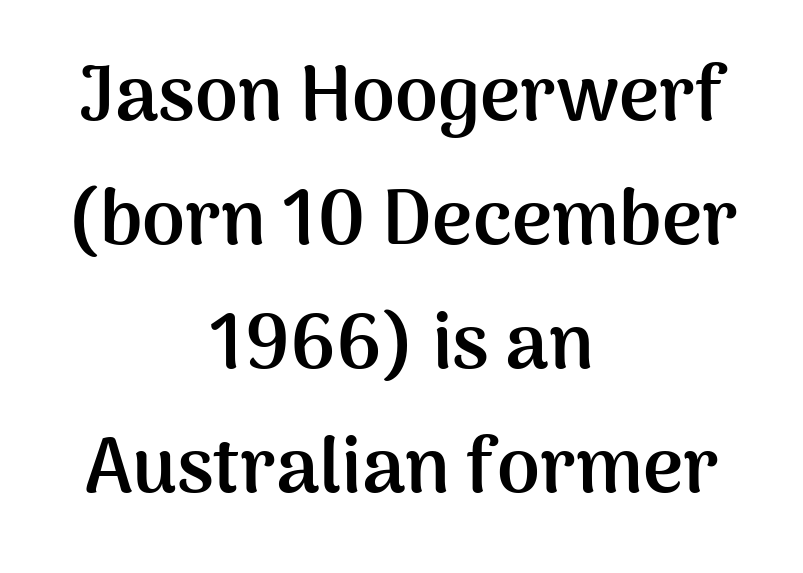
The image shows 77 px semibold sans-serif type, upright; set centered, normal line spacing (1.61x), normal letter spacing, not underlined; medium stroke contrast and a medium x-height.
